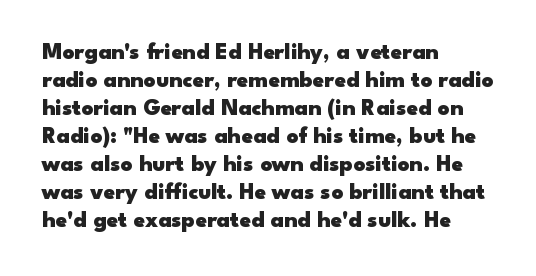
Look at the stroke-to-counter ratio: heavy, a bold. Ordinary non-slanted type is in use. The baseline area is clear. The setting favours the left margin, as ordinary paragraphs usually do. Look at the tracking — it's just the regular setting, nothing added.
